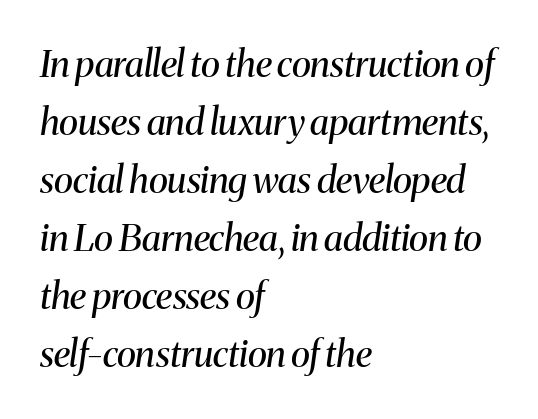
Q: Is the text bold? A: No.
Q: Is the text italic (slanted)? A: Yes, it leans right by about 8 degrees.
Q: Is the typeface a serif or a sans-serif typeface? A: Serif.
Q: Is the text underlined? A: No.
Q: How is the paragraph aligned? A: Left-aligned.
Q: Is the spacing between letters normal or unusually wide? A: Normal.
Q: Is the spacing between lines tight, normal or loose? A: Normal.
Q: Width (condensed, normal, or wide)? A: Normal.
Q: Stroke contrast? A: Medium.
Q: x-height? A: Medium.
Q: Monospaced? A: No.
